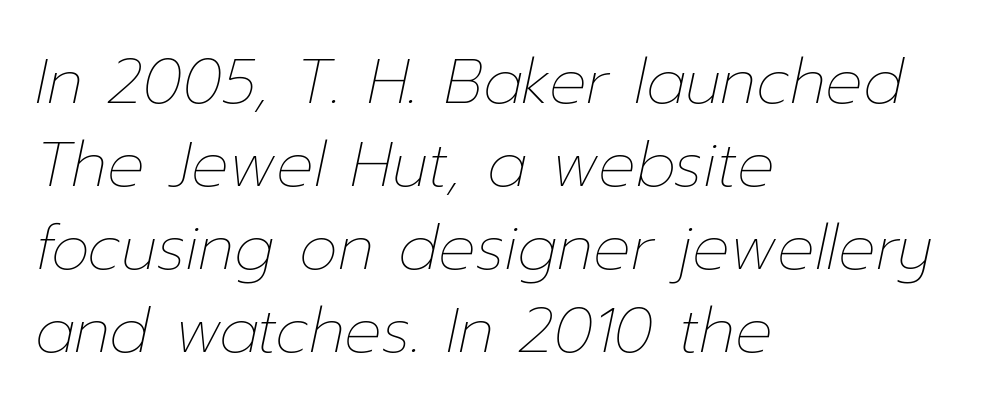
{"italic": "yes", "lean": "right", "slant_degrees": 12, "bold": "no", "weight": "thin", "width": "normal", "stroke_contrast": "low", "x_height": "medium", "monospaced": "no", "underline": "no", "align": "left", "line_spacing": "normal", "line_spacing_ratio": 1.34, "letter_spacing": "normal", "letter_spacing_em": 0.0, "glyph_px": 62}
